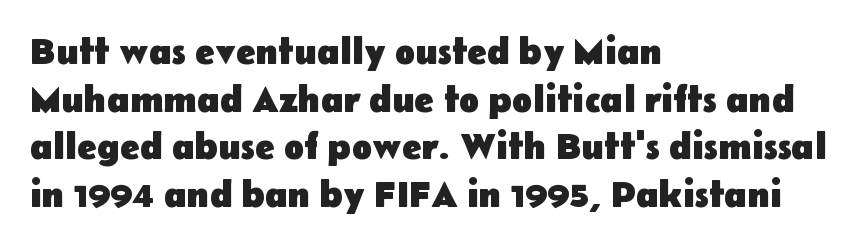
{"serif": "no", "italic": "no", "bold": "yes", "weight": "heavy", "width": "normal", "stroke_contrast": "low", "x_height": "medium", "monospaced": "no", "underline": "no", "align": "left", "line_spacing": "normal", "line_spacing_ratio": 1.29, "letter_spacing": "normal", "letter_spacing_em": 0.0, "glyph_px": 37}
